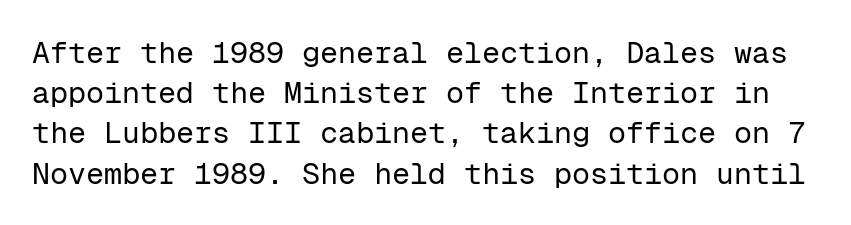
{"serif": "no", "italic": "no", "bold": "no", "weight": "regular", "width": "normal", "stroke_contrast": "low", "x_height": "medium", "monospaced": "yes", "underline": "no", "line_spacing": "normal", "line_spacing_ratio": 1.34, "letter_spacing": "normal", "letter_spacing_em": 0.0, "glyph_px": 30}
